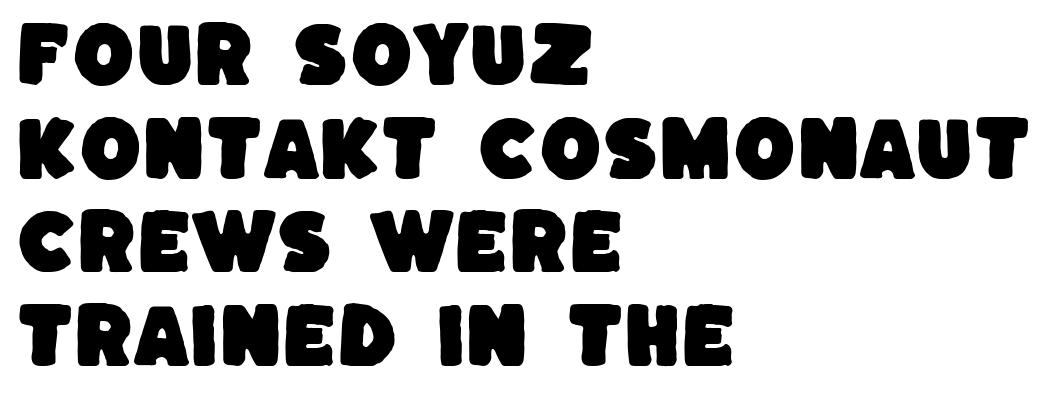
{"serif": "no", "width": "normal", "stroke_contrast": "low", "x_height": "large", "monospaced": "no", "underline": "no", "align": "left", "line_spacing": "normal", "line_spacing_ratio": 1.32, "letter_spacing": "normal", "letter_spacing_em": 0.0, "glyph_px": 71}
